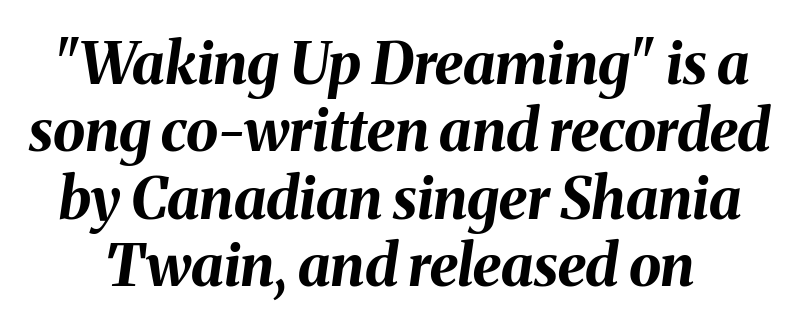
Q: Is the text bold? A: Yes.
Q: Is the text italic (slanted)? A: Yes, it leans right by about 8 degrees.
Q: Is the text underlined? A: No.
Q: Is the spacing between letters normal or unusually wide? A: Normal.
Q: Width (condensed, normal, or wide)? A: Normal.
Q: Stroke contrast? A: Medium.
Q: x-height? A: Medium.
Q: Monospaced? A: No.
